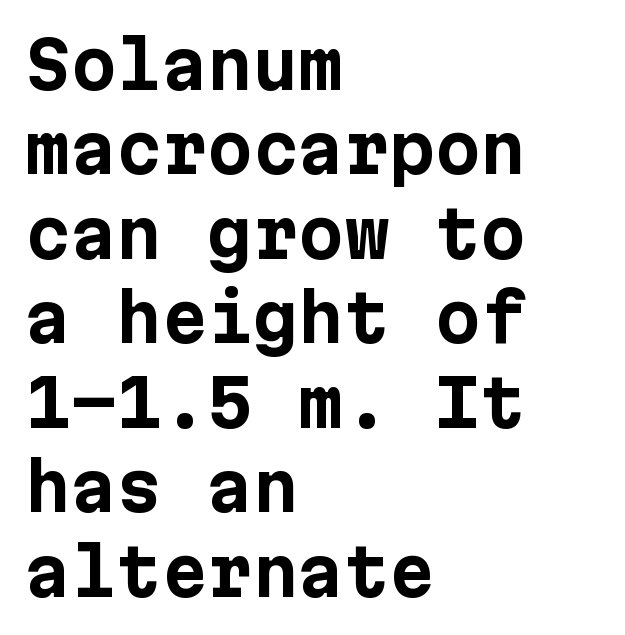
Q: Is the text bold? A: Yes.
Q: Is the text italic (slanted)? A: No, it is upright.
Q: Is the typeface a serif or a sans-serif typeface? A: Sans-serif.
Q: Is the text underlined? A: No.
Q: How is the paragraph aligned? A: Left-aligned.
Q: Is the spacing between letters normal or unusually wide? A: Normal.
Q: Is the spacing between lines tight, normal or loose? A: Normal.
Q: Width (condensed, normal, or wide)? A: Normal.
Q: Stroke contrast? A: Low.
Q: x-height? A: Medium.
